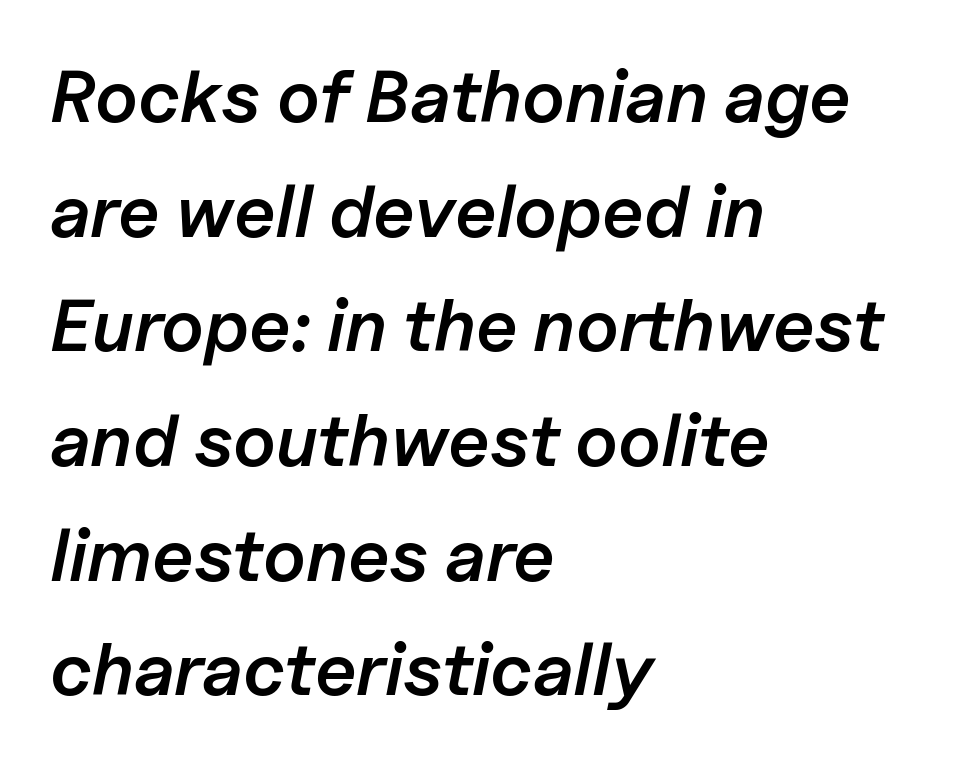
{"italic": "yes", "lean": "right", "slant_degrees": 11, "bold": "semi", "weight": "semibold", "width": "normal", "stroke_contrast": "low", "x_height": "medium", "monospaced": "no", "underline": "no", "align": "left", "line_spacing": "normal", "line_spacing_ratio": 1.55, "letter_spacing": "normal", "letter_spacing_em": 0.0, "glyph_px": 74}
